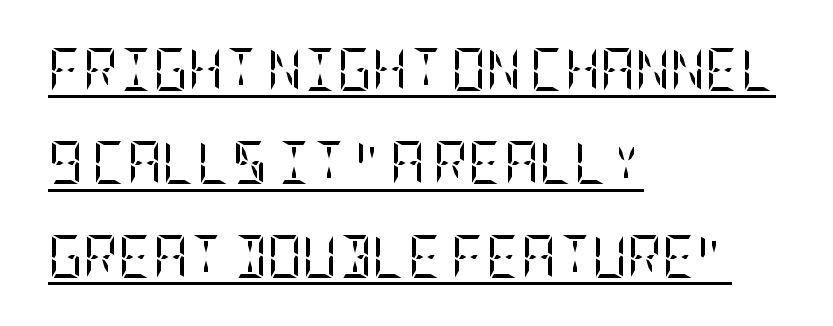
The gaps between neighbouring characters are ordinary and unremarkable. A typesetter would call this leading open, well beyond the default. Classification — serif. The setting favours the left margin, as ordinary paragraphs usually do.
